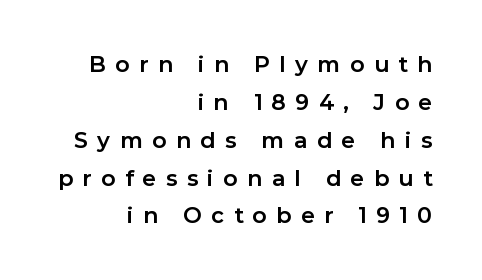
The specimen omits any rule beneath the text block's lines. Between one letter and the next there's a generous, obvious gap. The rendering uses a bold face; every stroke is thick and dark. The paragraph shown leans on its right margin. A typesetter would mark this as roman, not italic.
